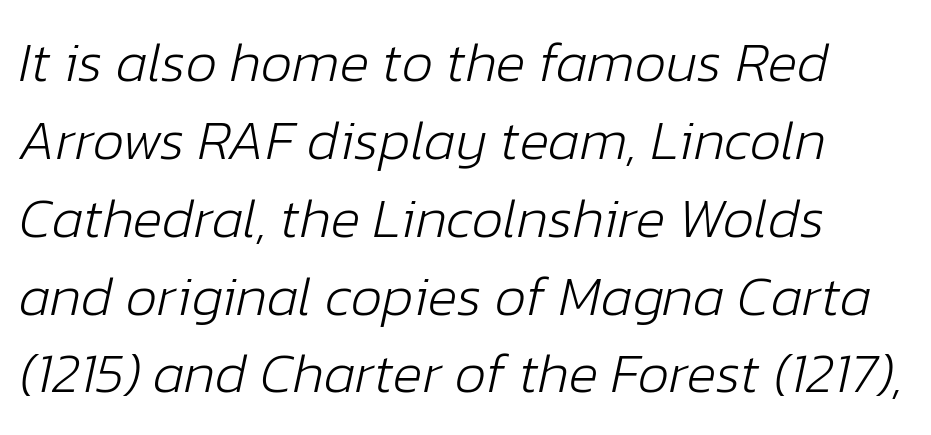
{"italic": "yes", "lean": "right", "slant_degrees": 12, "bold": "no", "weight": "light", "width": "normal", "stroke_contrast": "low", "x_height": "medium", "monospaced": "no", "underline": "no", "line_spacing": "normal", "line_spacing_ratio": 1.39, "letter_spacing": "normal", "letter_spacing_em": 0.0, "glyph_px": 56}
